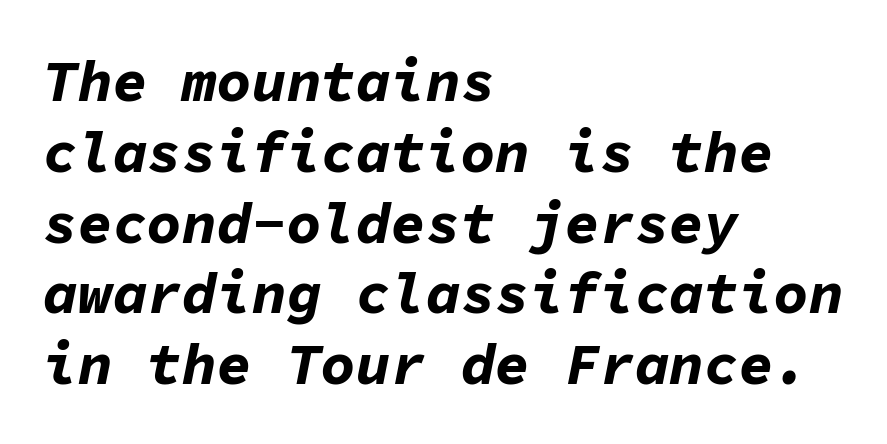
Q: Is the text bold? A: Yes.
Q: Is the text italic (slanted)? A: Yes, it leans right by about 11 degrees.
Q: Is the text underlined? A: No.
Q: How is the paragraph aligned? A: Left-aligned.
Q: Is the spacing between letters normal or unusually wide? A: Normal.
Q: Width (condensed, normal, or wide)? A: Normal.
Q: Stroke contrast? A: Low.
Q: x-height? A: Medium.
Q: Monospaced? A: Yes.
